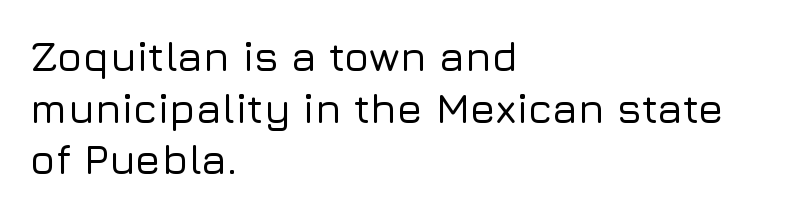
The image shows 42 px sans-serif type, upright; set left-aligned, line spacing 1.23x, normal letter spacing, not underlined; low stroke contrast and a medium x-height.
